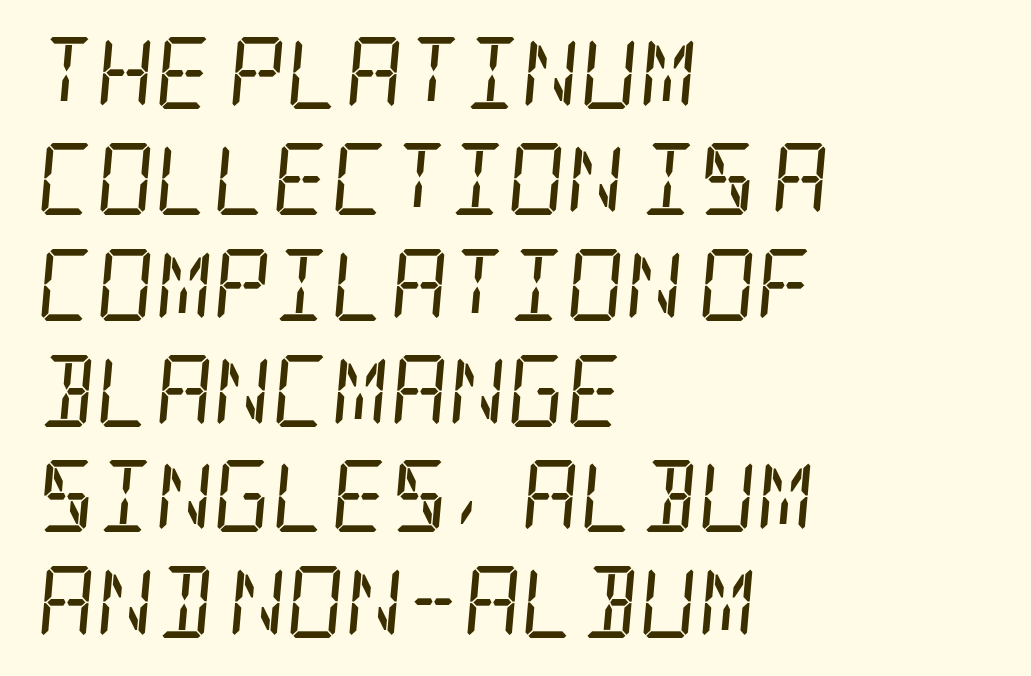
Is this a heavy cut? Hardly; it is regular or lighter. Clear beneath every line of the passage. Rendered with sloped, italic letterforms. What stands out about the letter spacing? Nothing — it is the standard amount. Stroke terminals: seriffed.
